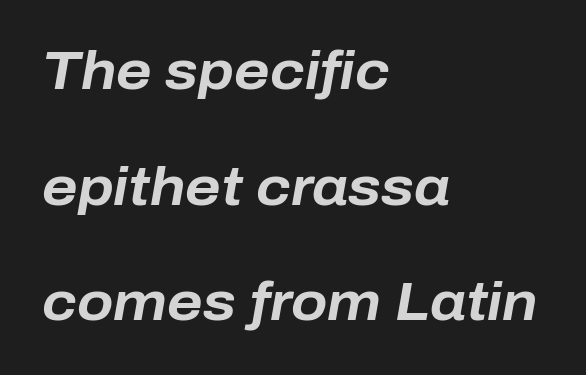
The image shows 53 px bold type, italic (leaning right); set left-aligned, loose line spacing (2.18x), normal letter spacing, not underlined; low stroke contrast and a medium x-height.
